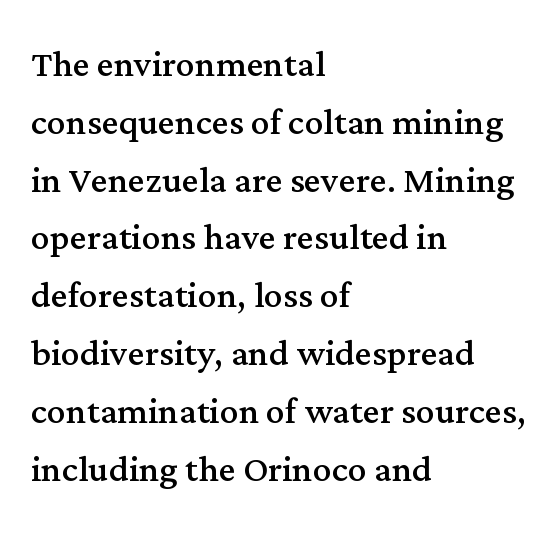
{"serif": "yes", "italic": "no", "bold": "no", "weight": "regular", "width": "normal", "stroke_contrast": "medium", "x_height": "medium", "monospaced": "no", "underline": "no", "align": "left", "line_spacing_ratio": 1.23, "letter_spacing": "normal", "letter_spacing_em": 0.0, "glyph_px": 47}
